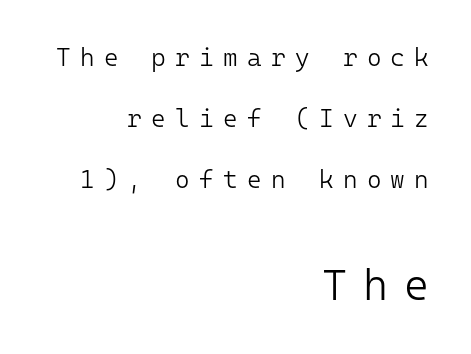
{"serif": "no", "italic": "no", "bold": "no", "weight": "light", "width": "normal", "stroke_contrast": "low", "x_height": "medium", "monospaced": "yes", "underline": "no", "align": "right", "line_spacing": "loose", "line_spacing_ratio": 2.45, "letter_spacing": "wide", "letter_spacing_em": 0.37, "larger_block": "second", "size_ratio": 1.72, "glyph_px": 43}
